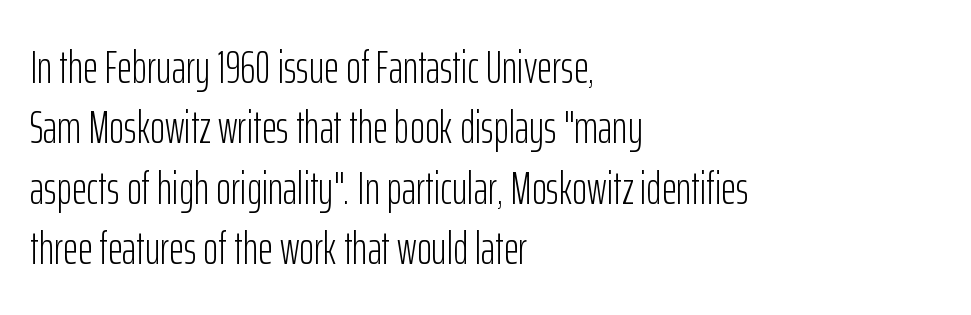
Glance below the letters and you will spot only blank space. Heaviness? Minimal to ordinary, like unemphasized prose. The type is set solid horizontally, with unmodified tracking. Typographically, this falls in the sans-serif category. Looks like regular typesetting: each glyph gets only the width it needs. In terms of leading, this rendering sits right in the middle.
